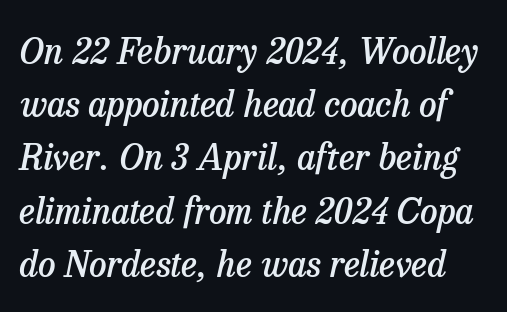
Q: Is the text bold? A: Semi-bold.
Q: Is the text italic (slanted)? A: Yes, it leans right by about 13 degrees.
Q: Is the typeface a serif or a sans-serif typeface? A: Serif.
Q: Is the text underlined? A: No.
Q: Is the spacing between letters normal or unusually wide? A: Normal.
Q: Is the spacing between lines tight, normal or loose? A: Normal.
Q: Width (condensed, normal, or wide)? A: Normal.
Q: Stroke contrast? A: Low.
Q: x-height? A: Medium.
Q: Monospaced? A: No.
